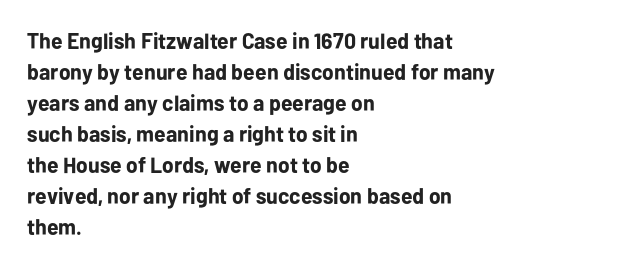
The image shows 22 px bold type, upright; set left-aligned, normal line spacing (1.41x), normal letter spacing, not underlined.
